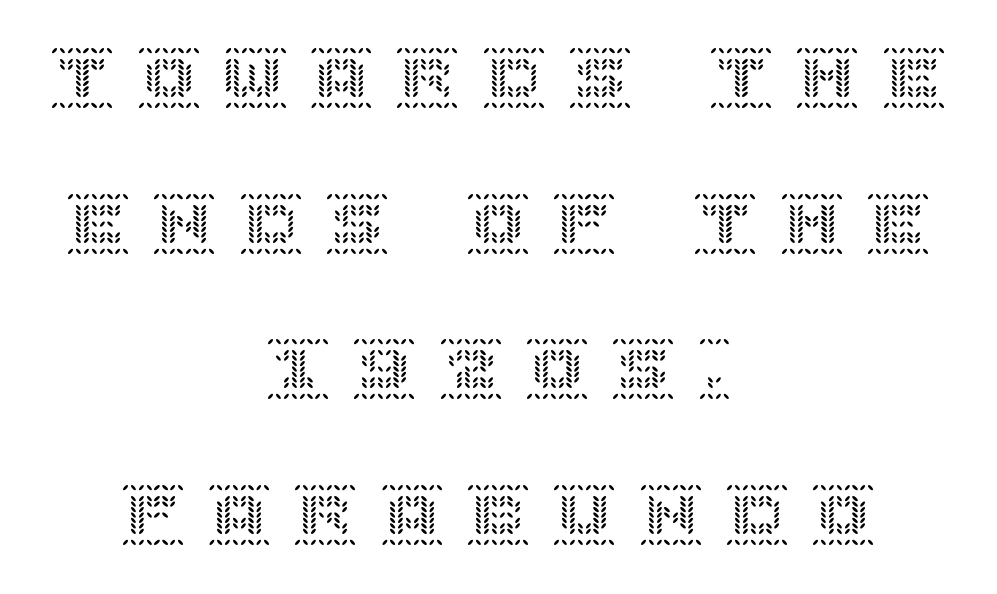
In CSS terms this would be text-align: center. The letters stand upright; this is a roman face. Between one letter and the next there's a generous, obvious gap. This sample trades compactness for vertical openness between lines. The passage shown is not underscored anywhere.
